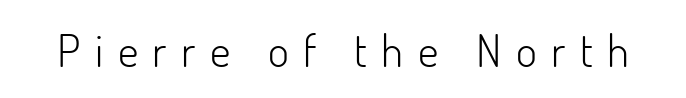
The image shows 45 px light sans-serif type, upright; set unusually wide letter spacing (+0.32 em), not underlined; low stroke contrast and a small x-height.
